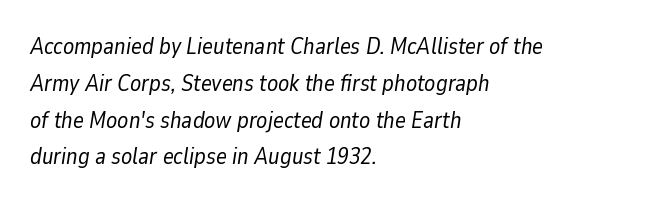
Q: Is the text bold? A: No.
Q: Is the text italic (slanted)? A: Yes, it leans right by about 9 degrees.
Q: Is the text underlined? A: No.
Q: How is the paragraph aligned? A: Left-aligned.
Q: Is the spacing between letters normal or unusually wide? A: Normal.
Q: Is the spacing between lines tight, normal or loose? A: Normal.
